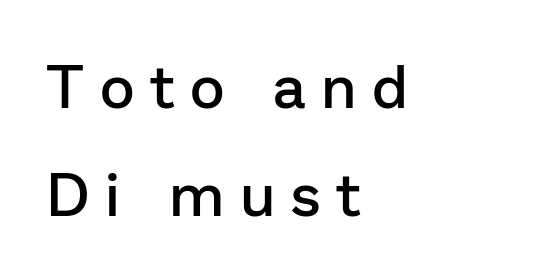
{"serif": "no", "italic": "no", "bold": "semi", "weight": "semibold", "width": "normal", "stroke_contrast": "low", "x_height": "medium", "monospaced": "no", "underline": "no", "align": "left", "line_spacing_ratio": 1.8, "letter_spacing": "wide", "letter_spacing_em": 0.26, "glyph_px": 60}
